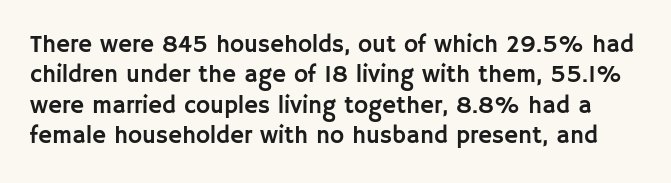
The image shows 24 px text type, upright; set normal line spacing (1.27x), normal letter spacing, not underlined.
